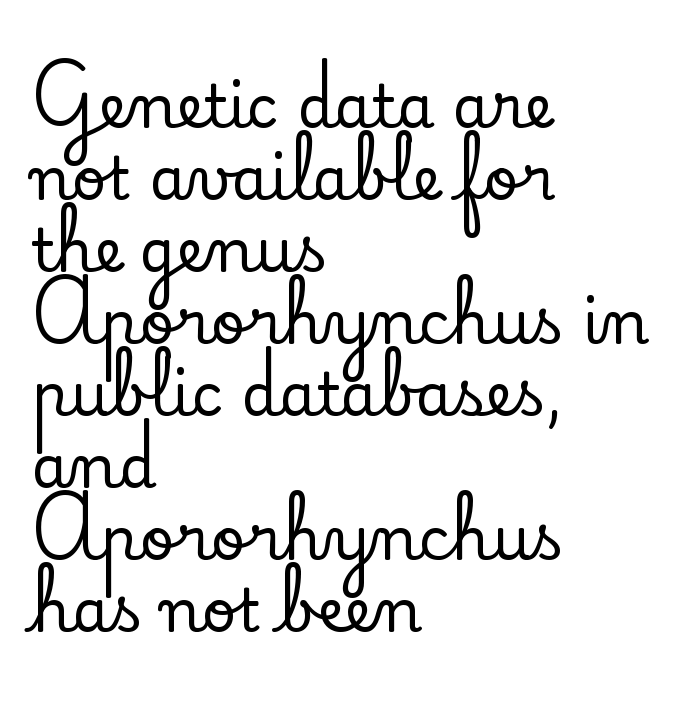
{"serif": "yes", "italic": "no", "width": "normal", "stroke_contrast": "low", "x_height": "small", "monospaced": "no", "underline": "no", "align": "left", "line_spacing_ratio": 1.2, "letter_spacing": "normal", "letter_spacing_em": 0.0, "glyph_px": 60}
